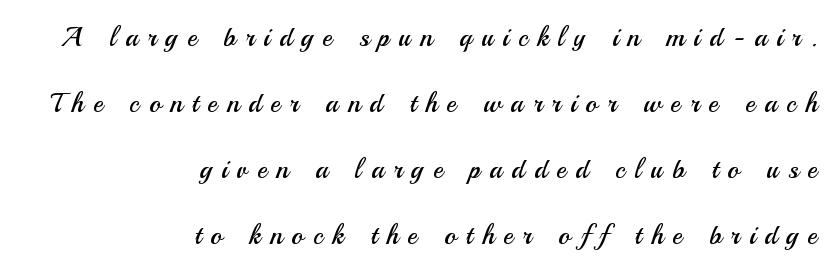
Q: Is the text bold? A: No.
Q: Is the text italic (slanted)? A: Yes.
Q: Is the text underlined? A: No.
Q: How is the paragraph aligned? A: Right-aligned.
Q: Is the spacing between letters normal or unusually wide? A: Unusually wide.
Q: Is the spacing between lines tight, normal or loose? A: Loose.
